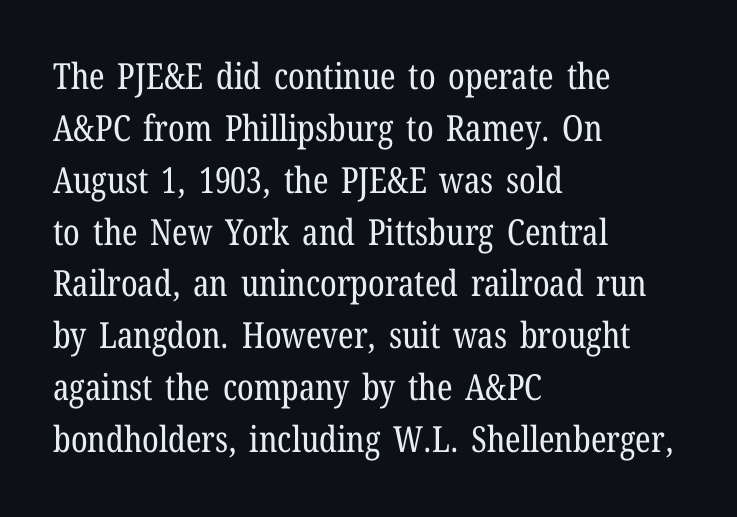
The rendering keeps characters at their native spacing. The letters advance in unequal steps, a hallmark of proportional type. Lines of text with bare space underneath. Vertical stems look standard width or narrower in stroke.
